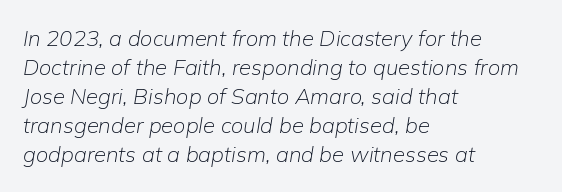
Rendered with sloped, italic letterforms. Line spacing here is normal. Nothing unusual about the tracking: characters are spaced as the font intends. Stem width sits at or under what a default text font uses. Notice how the passage keeps a crisp vertical edge on the left only. Underlining? Definitely not there.
